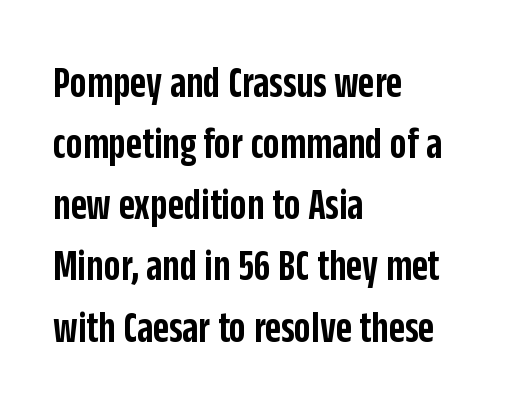
The image shows 44 px semibold, condensed sans-serif type, upright; set left-aligned, normal line spacing (1.39x), normal letter spacing, not underlined; low stroke contrast and a large x-height.
